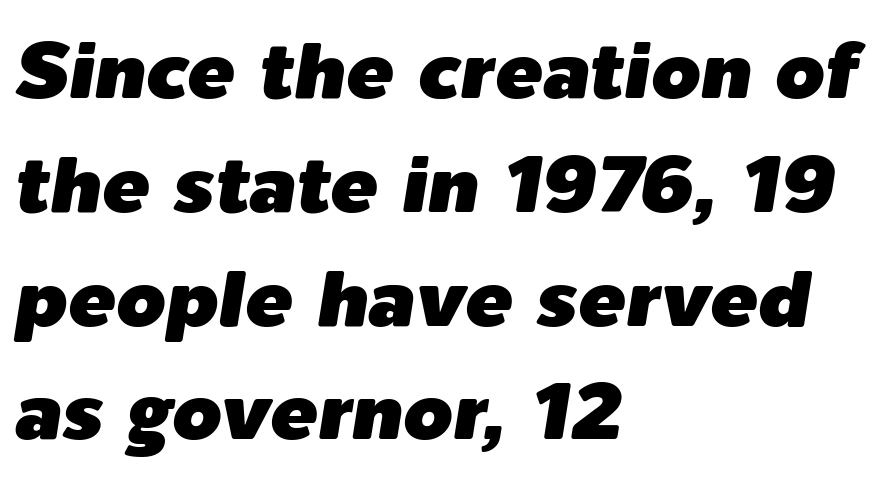
Q: Is the text italic (slanted)? A: Yes, it leans right by about 9 degrees.
Q: Is the text underlined? A: No.
Q: How is the paragraph aligned? A: Left-aligned.
Q: Is the spacing between letters normal or unusually wide? A: Normal.
Q: Is the spacing between lines tight, normal or loose? A: Normal.
Q: Width (condensed, normal, or wide)? A: Normal.
Q: Stroke contrast? A: Low.
Q: x-height? A: Medium.
Q: Monospaced? A: No.
